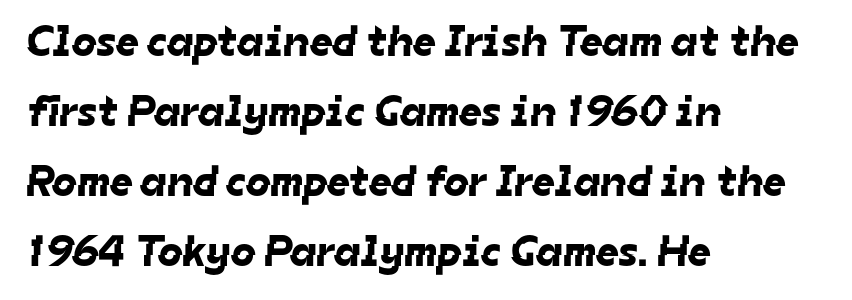
{"serif": "no", "width": "normal", "stroke_contrast": "low", "x_height": "medium", "monospaced": "no", "underline": "no", "align": "left", "line_spacing": "normal", "line_spacing_ratio": 1.59, "letter_spacing": "normal", "letter_spacing_em": 0.0, "glyph_px": 44}
